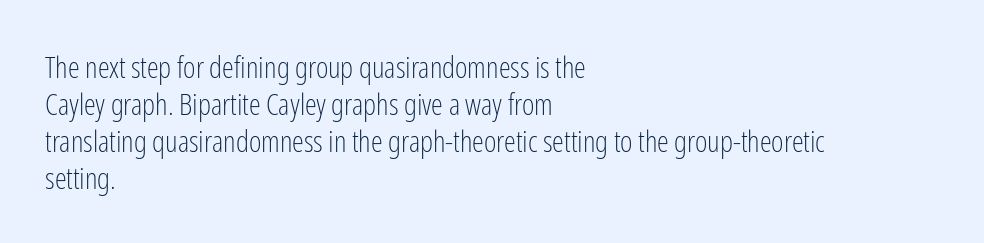
The image shows 30 px light, condensed sans-serif type, upright; set left-aligned, line spacing 1.23x, normal letter spacing, not underlined; low stroke contrast and a medium x-height.
